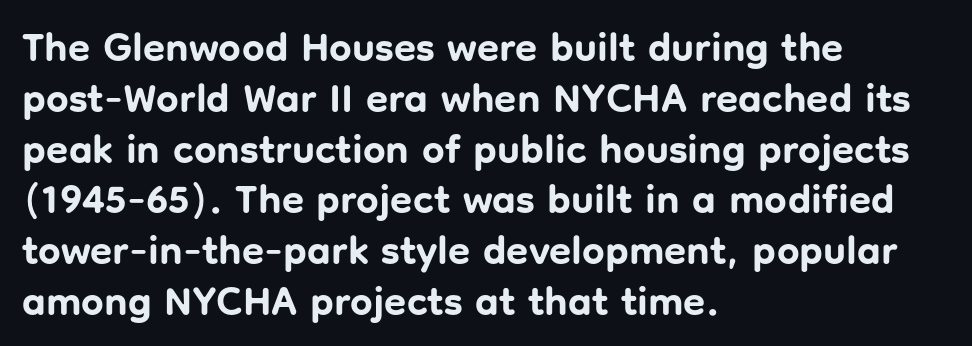
Honestly, the letter spacing is just normal — you wouldn't notice it. Unmarked baselines from the first word to the last. Horizontal bands of white between lines are of average thickness. The face used here has the dense, thick strokes of a bold. The specimen reads as upright at a glance.
